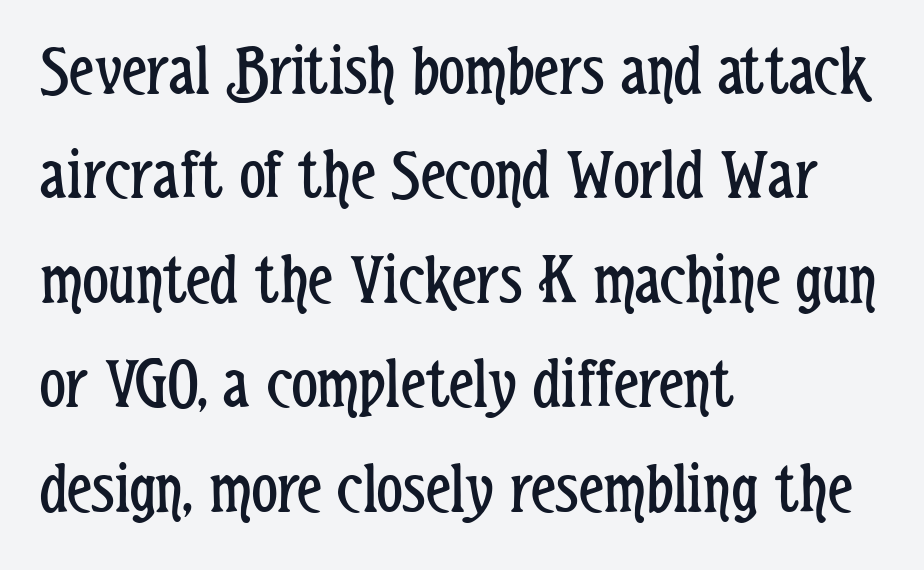
{"serif": "no", "italic": "no", "bold": "no", "weight": "regular", "width": "condensed", "stroke_contrast": "low", "x_height": "medium", "monospaced": "no", "underline": "no", "align": "left", "line_spacing": "normal", "line_spacing_ratio": 1.45, "letter_spacing": "normal", "letter_spacing_em": 0.0, "glyph_px": 72}
